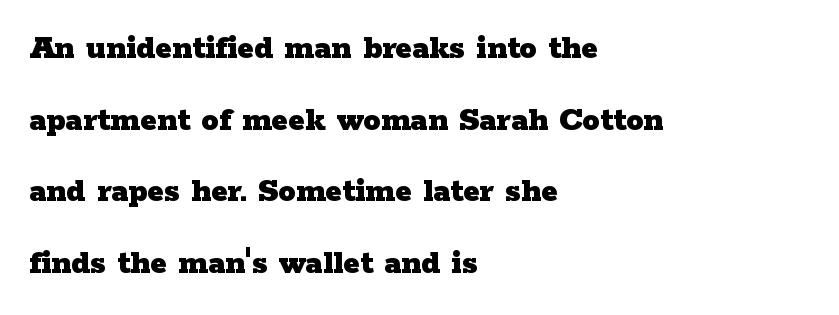
Q: Is the text bold? A: Yes.
Q: Is the text italic (slanted)? A: No, it is upright.
Q: Is the typeface a serif or a sans-serif typeface? A: Serif.
Q: Is the text underlined? A: No.
Q: How is the paragraph aligned? A: Left-aligned.
Q: Is the spacing between letters normal or unusually wide? A: Normal.
Q: Is the spacing between lines tight, normal or loose? A: Loose.
Q: Width (condensed, normal, or wide)? A: Wide.
Q: Stroke contrast? A: Low.
Q: x-height? A: Medium.
Q: Monospaced? A: No.
